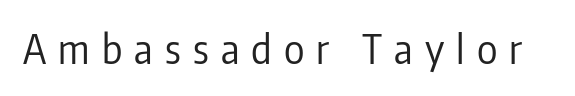
Looks like regular typesetting: each glyph gets only the width it needs. Words appear elongated and porous because spacing is wide. Any mark beneath the type? The region is blank. The typeface has the unassuming heft of standard copy or less.
